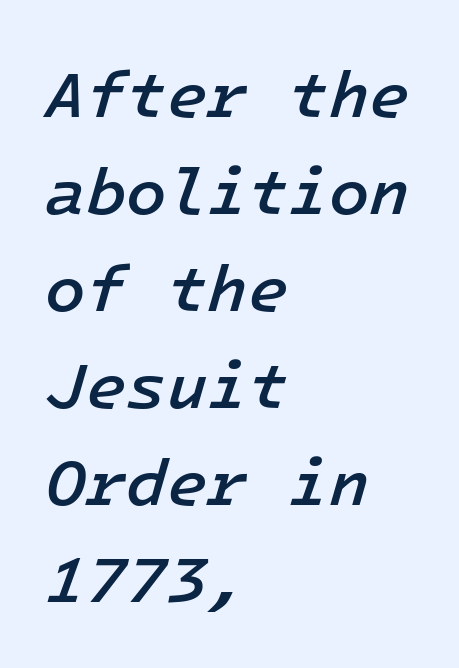
The image shows 66 px semibold type, italic (leaning right), monospaced; set left-aligned, normal line spacing (1.47x), normal letter spacing, not underlined; low stroke contrast and a medium x-height.
